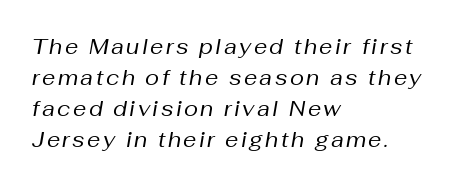
{"italic": "yes", "lean": "right", "slant_degrees": 10, "bold": "no", "underline": "no", "align": "left", "line_spacing": "normal", "line_spacing_ratio": 1.48, "glyph_px": 21}
